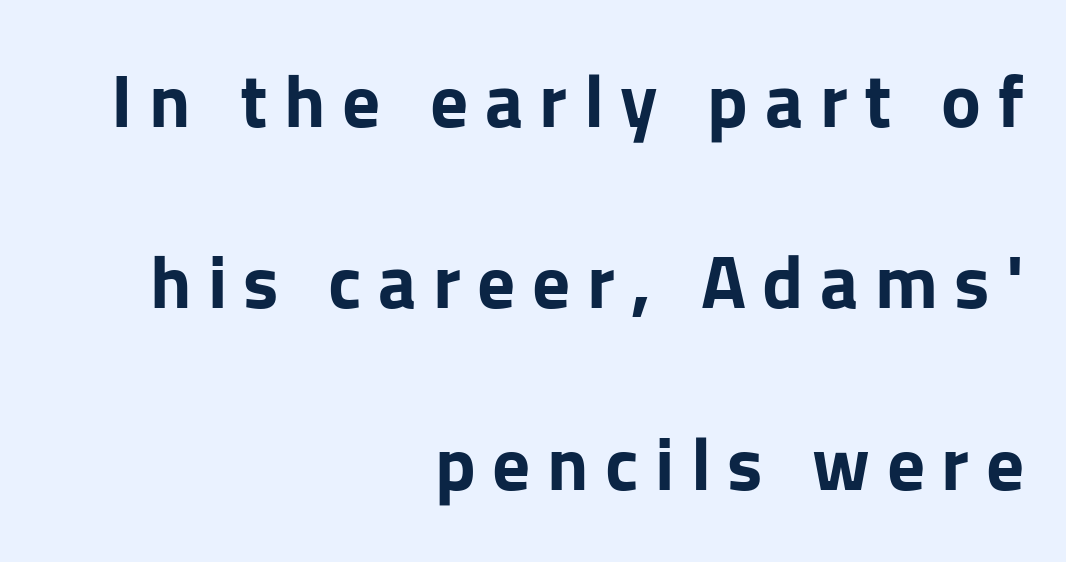
The lettering stays uniformly vertical, giving the passage a roman look. Thick stems and heavy bowls — unmistakably bold. You could fit nearly another row in the gap between these rows. Quick note: underline off. Type style note: lacks serifs. These lines are rendered in a variable-pitch font.
